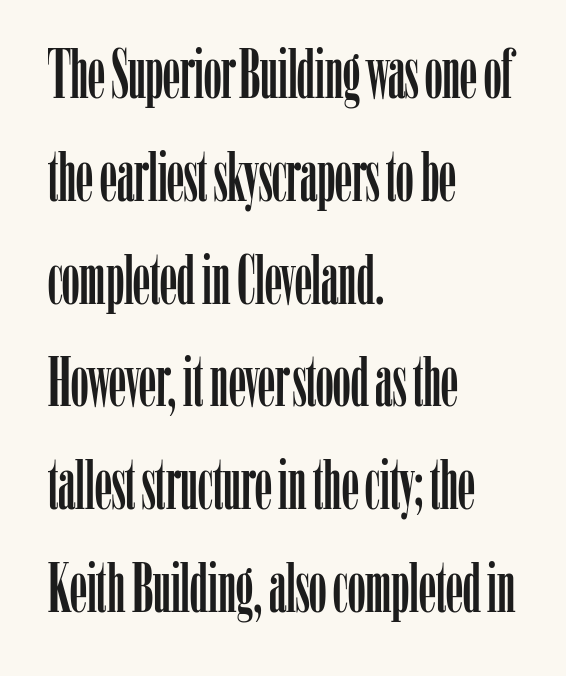
Q: Is the text italic (slanted)? A: No, it is upright.
Q: Is the typeface a serif or a sans-serif typeface? A: Serif.
Q: Is the text underlined? A: No.
Q: How is the paragraph aligned? A: Left-aligned.
Q: Is the spacing between letters normal or unusually wide? A: Normal.
Q: Is the spacing between lines tight, normal or loose? A: Normal.
Q: Width (condensed, normal, or wide)? A: Condensed.
Q: Stroke contrast? A: Low.
Q: x-height? A: Medium.
Q: Monospaced? A: No.
